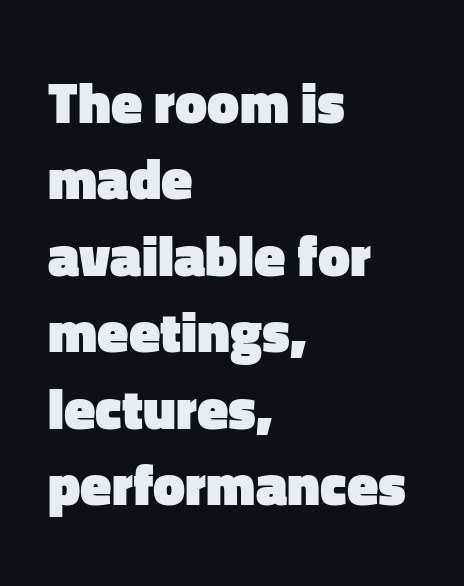
Q: Is the text bold? A: Yes.
Q: Is the text italic (slanted)? A: No, it is upright.
Q: Is the typeface a serif or a sans-serif typeface? A: Sans-serif.
Q: Is the text underlined? A: No.
Q: How is the paragraph aligned? A: Left-aligned.
Q: Is the spacing between letters normal or unusually wide? A: Normal.
Q: Is the spacing between lines tight, normal or loose? A: Normal.
Q: Width (condensed, normal, or wide)? A: Normal.
Q: Stroke contrast? A: Low.
Q: x-height? A: Medium.
Q: Monospaced? A: No.
